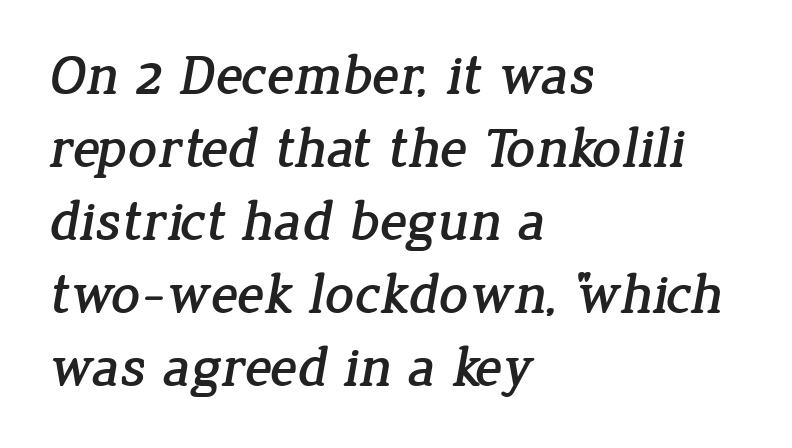
The image shows 57 px serif type; set left-aligned, normal line spacing (1.28x), normal letter spacing, not underlined; low stroke contrast and a medium x-height.
